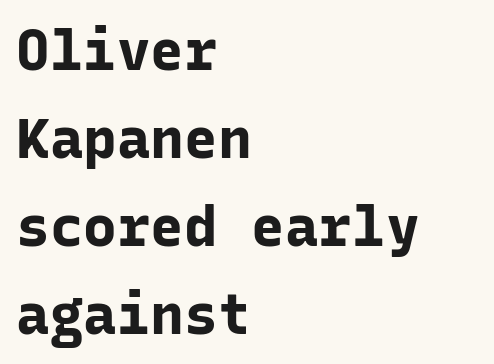
The strip under each line holds only bare page. Horizontally, the lines are justified to the leading edge only. Spacing verdict: monospaced, one width for all characters. A typesetter would mark this as roman, not italic.
